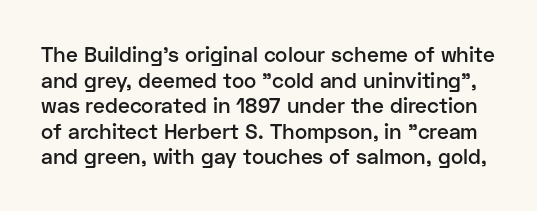
Q: Is the text bold? A: Semi-bold.
Q: Is the text italic (slanted)? A: No, it is upright.
Q: Is the text underlined? A: No.
Q: Is the spacing between letters normal or unusually wide? A: Normal.
